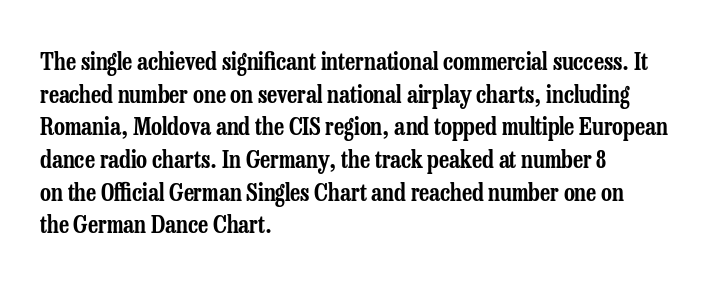
{"italic": "no", "underline": "no", "align": "left", "line_spacing": "normal", "line_spacing_ratio": 1.36, "letter_spacing": "normal", "letter_spacing_em": 0.0, "glyph_px": 24}
